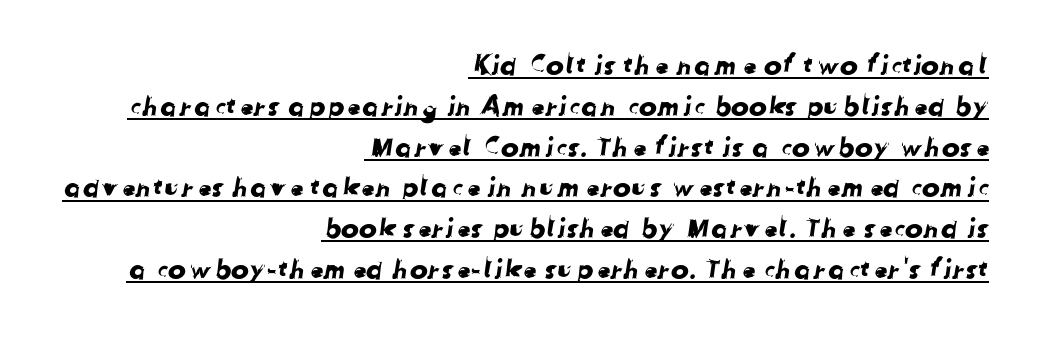
Q: Is the text underlined? A: Yes.
Q: How is the paragraph aligned? A: Right-aligned.
Q: Is the spacing between letters normal or unusually wide? A: Normal.
Q: Is the spacing between lines tight, normal or loose? A: Normal.
